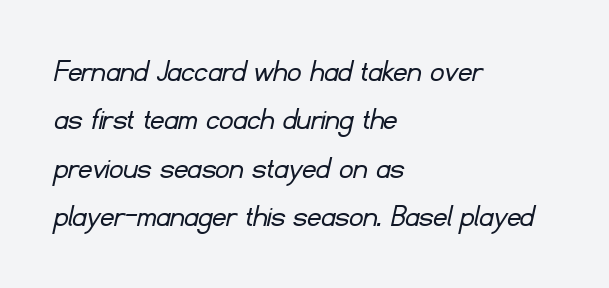
Does the leading feel generous? No, just average. Plain, unruled lines of type. Here the designer chose a conventional face with non-uniform glyph widths. Heaviness? Minimal to ordinary, like unemphasized prose. Serifs: no, the terminals of the letterforms are clean.
